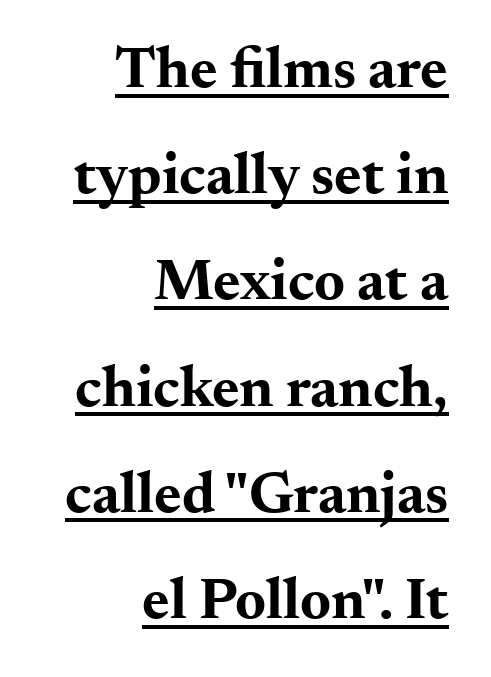
Stroke thickness is high; the sample reads as a true bold. A serif font was chosen for this passage. Line ends are locked; line starts wander. This sample has the flowing, uneven cadence of proportional lettering. This rendering features underlined lettering. Characters remain perfectly vertical along every line.
